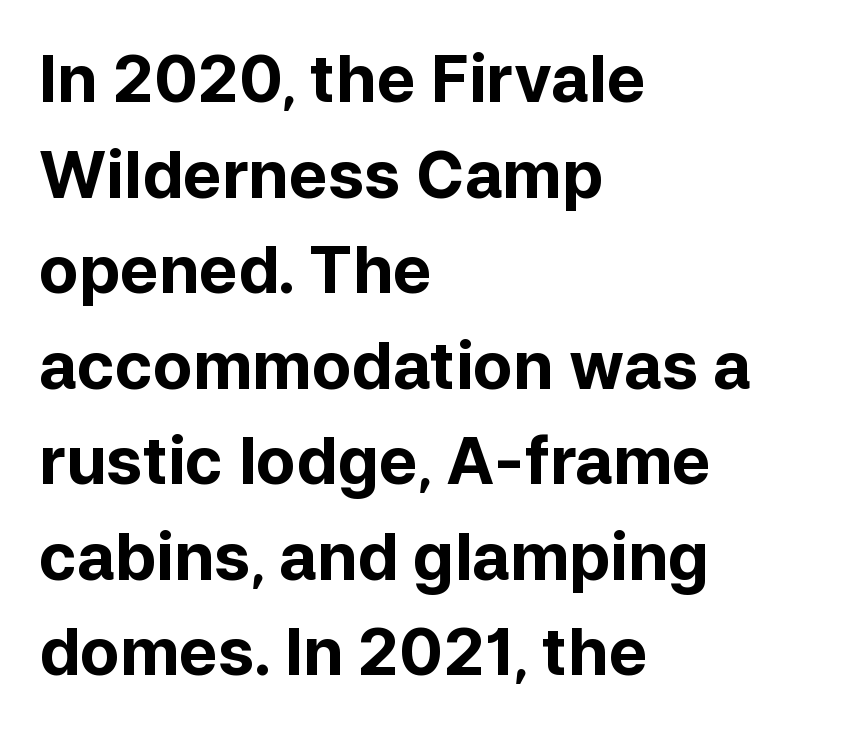
The image shows 65 px bold sans-serif type, upright; set left-aligned, normal line spacing (1.47x), normal letter spacing, not underlined; low stroke contrast and a medium x-height.
